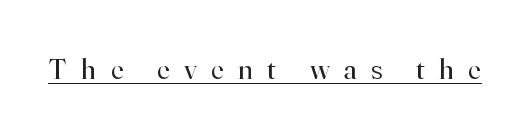
The image shows 30 px regular-weight serif type, upright; set unusually wide letter spacing (+0.48 em), underlined; high stroke contrast and a small x-height.
